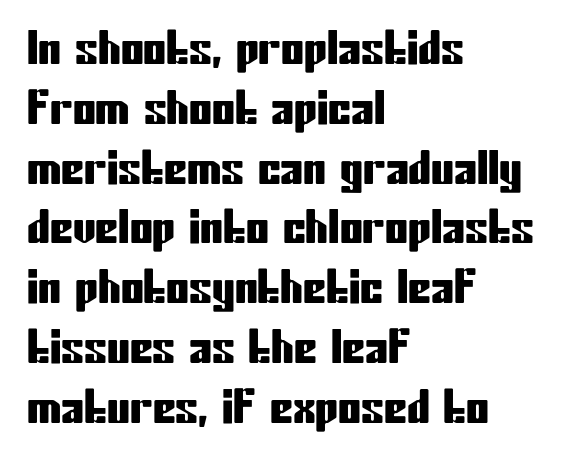
This sample is left-justified, so line endings fall wherever the words run out. Type style note: lacks serifs. Spacing verdict: proportional, widths tailored to each character. The typography opts for an upright posture over an oblique one. Descenders are the only things crossing below the line. What's the leading like? Ordinary, nothing unusual.
